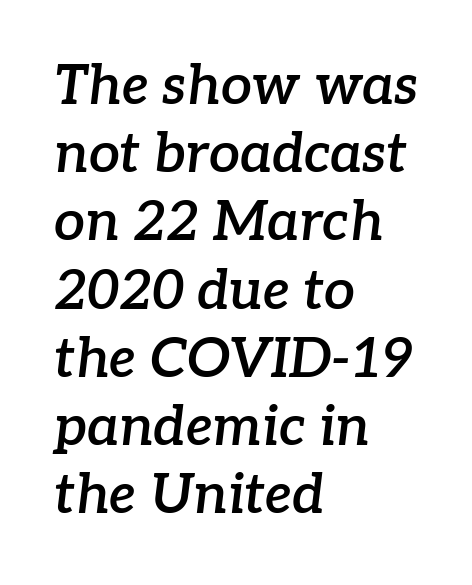
Q: Is the text bold? A: Semi-bold.
Q: Is the text italic (slanted)? A: Yes, it leans right by about 7 degrees.
Q: Is the typeface a serif or a sans-serif typeface? A: Serif.
Q: Is the text underlined? A: No.
Q: How is the paragraph aligned? A: Left-aligned.
Q: Is the spacing between letters normal or unusually wide? A: Normal.
Q: Width (condensed, normal, or wide)? A: Normal.
Q: Stroke contrast? A: Low.
Q: x-height? A: Medium.
Q: Monospaced? A: No.
